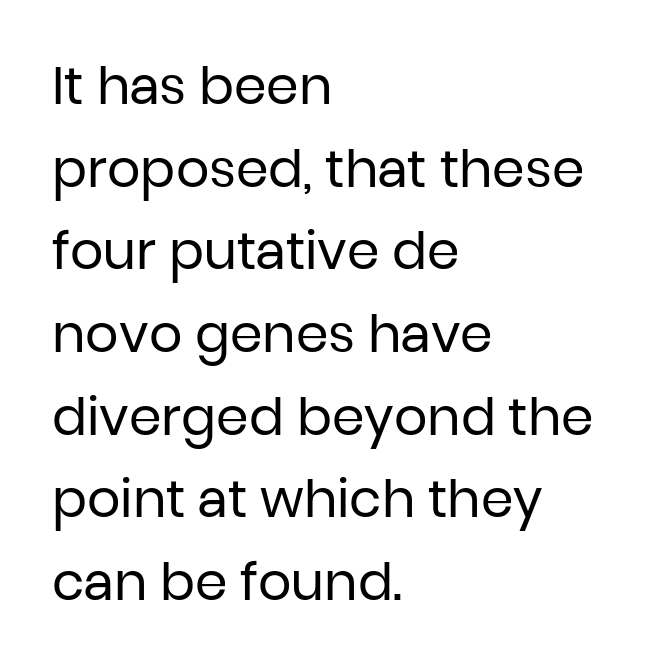
Looks like regular typesetting: each glyph gets only the width it needs. Does the leading feel generous? No, just average. Nothing unusual about the tracking: characters are spaced as the font intends. Rule under the text: the space is simply empty. The typeface chosen for these lines omits serifs.
